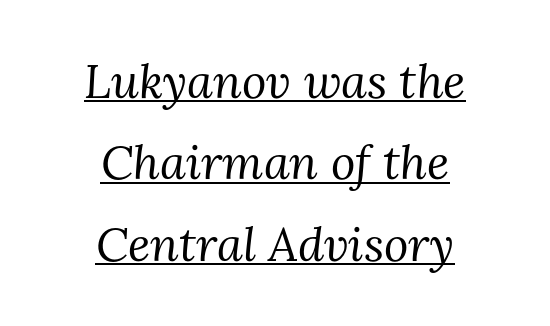
The image shows 47 px regular-weight serif type, italic (leaning right); set centered, line spacing 1.73x, normal letter spacing, underlined; medium stroke contrast and a medium x-height.
